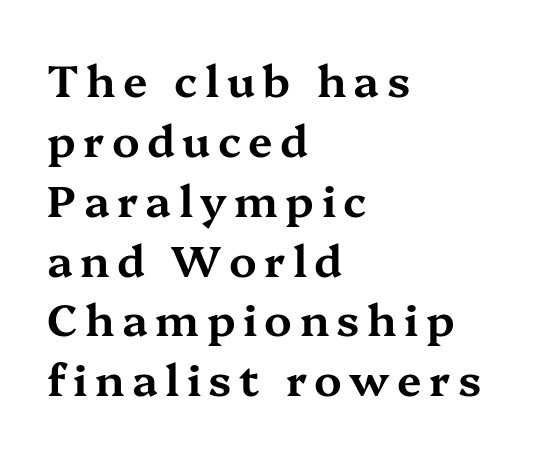
Q: Is the text italic (slanted)? A: No, it is upright.
Q: Is the typeface a serif or a sans-serif typeface? A: Serif.
Q: Is the text underlined? A: No.
Q: How is the paragraph aligned? A: Left-aligned.
Q: Is the spacing between lines tight, normal or loose? A: Normal.
Q: Width (condensed, normal, or wide)? A: Wide.
Q: Stroke contrast? A: Medium.
Q: x-height? A: Medium.
Q: Monospaced? A: No.
